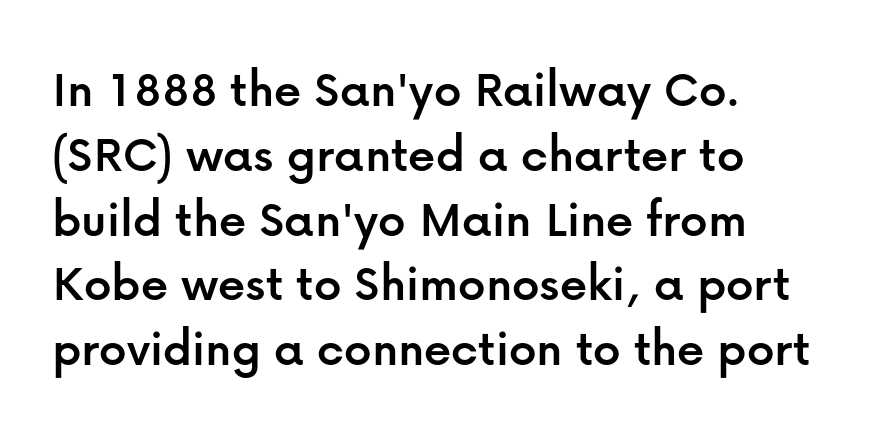
The passage shown is typed in a proportional face where columns would drift. Alignment: flush left. Observe the ordinary spacing: letters are neighbours, not strangers. A roman cut, with each character standing at attention. No feet cap the strokes, marking this as sans-serif type.
